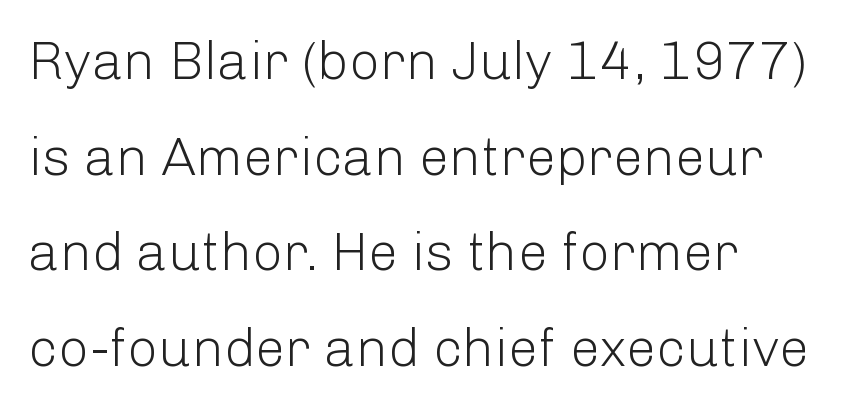
Spacing between characters is what you'd get straight out of the box. The rendering uses natural spacing where letterforms have individual widths. The lines are quadded left. Lines of text with bare space underneath.
